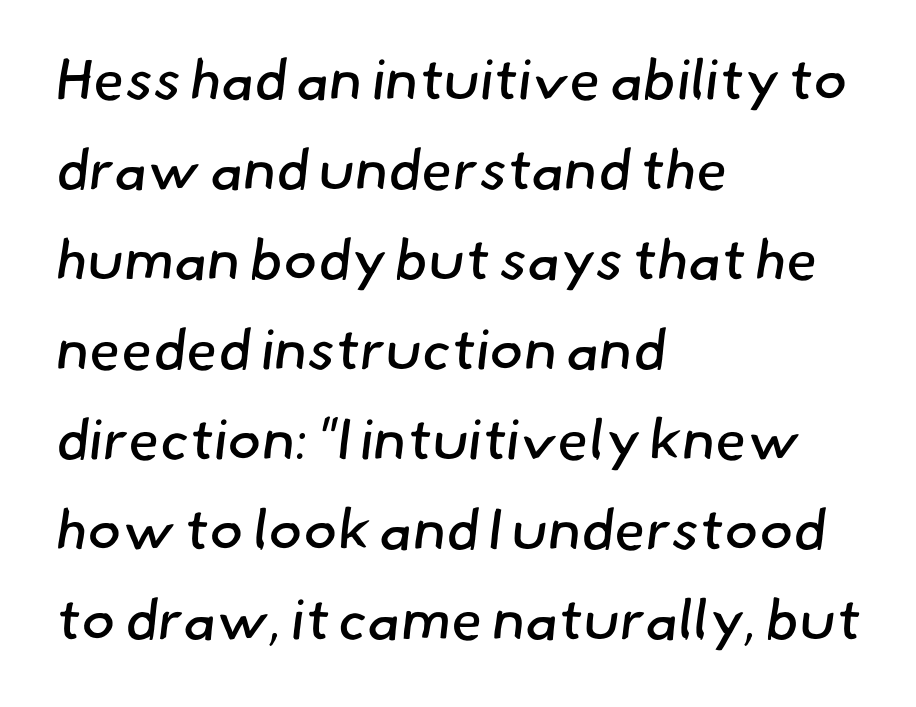
The image shows 57 px regular-weight sans-serif type; set left-aligned, normal line spacing (1.58x), normal letter spacing, not underlined; low stroke contrast and a small x-height.
